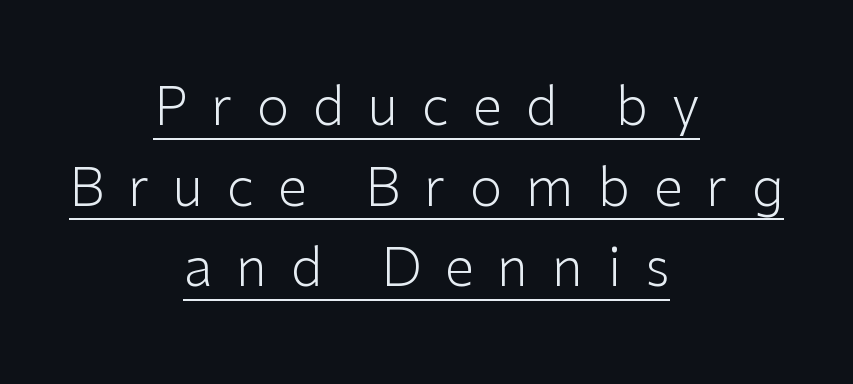
{"serif": "no", "italic": "no", "bold": "no", "weight": "light", "width": "normal", "stroke_contrast": "low", "x_height": "medium", "monospaced": "no", "underline": "yes", "align": "center", "line_spacing": "normal", "line_spacing_ratio": 1.52, "letter_spacing": "wide", "letter_spacing_em": 0.45, "glyph_px": 53}
